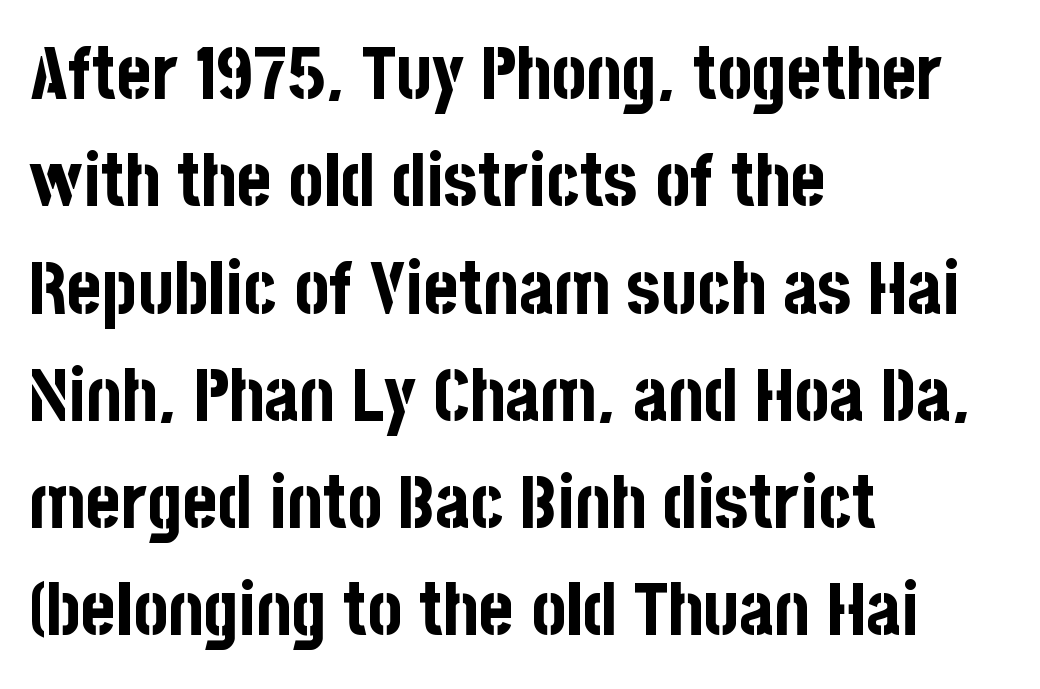
Q: Is the text bold? A: Yes.
Q: Is the text italic (slanted)? A: No, it is upright.
Q: Is the typeface a serif or a sans-serif typeface? A: Sans-serif.
Q: Is the text underlined? A: No.
Q: How is the paragraph aligned? A: Left-aligned.
Q: Is the spacing between letters normal or unusually wide? A: Normal.
Q: Is the spacing between lines tight, normal or loose? A: Normal.
Q: Width (condensed, normal, or wide)? A: Condensed.
Q: Stroke contrast? A: Low.
Q: x-height? A: Large.
Q: Monospaced? A: No.
